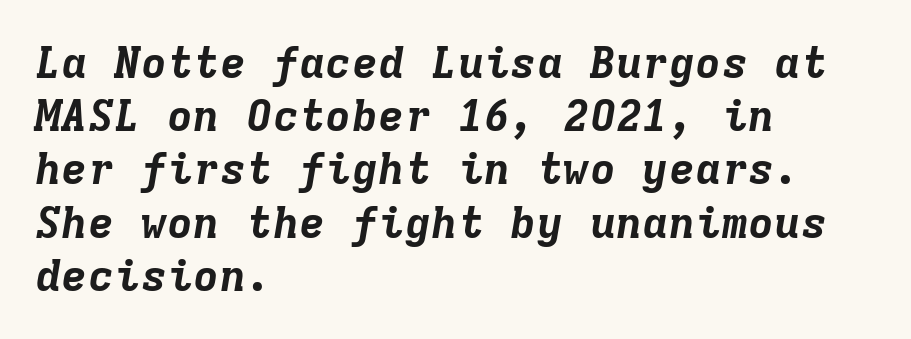
The image shows 44 px bold type, italic (leaning right), monospaced; set left-aligned, line spacing 1.21x, normal letter spacing, not underlined; low stroke contrast and a medium x-height.
